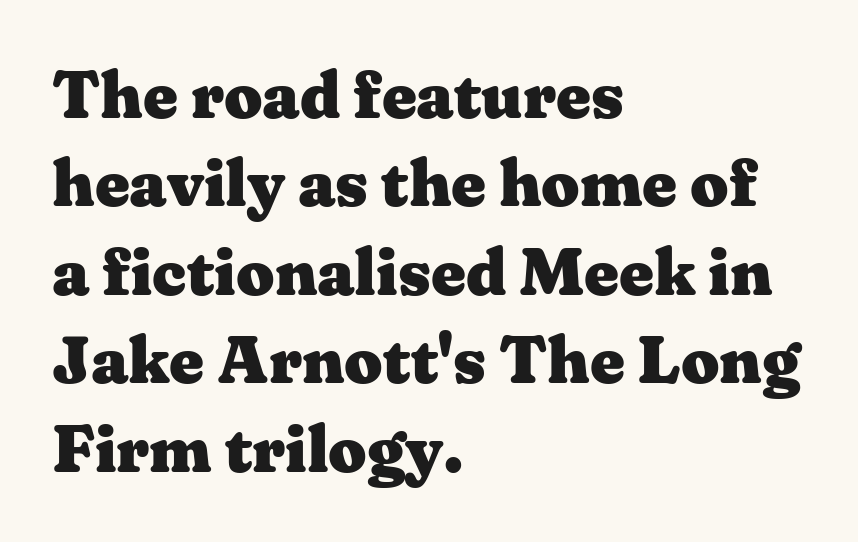
{"serif": "yes", "italic": "no", "bold": "yes", "weight": "heavy", "width": "wide", "stroke_contrast": "medium", "x_height": "medium", "monospaced": "no", "underline": "no", "align": "left", "line_spacing": "normal", "line_spacing_ratio": 1.32, "letter_spacing": "normal", "letter_spacing_em": 0.0, "glyph_px": 67}
